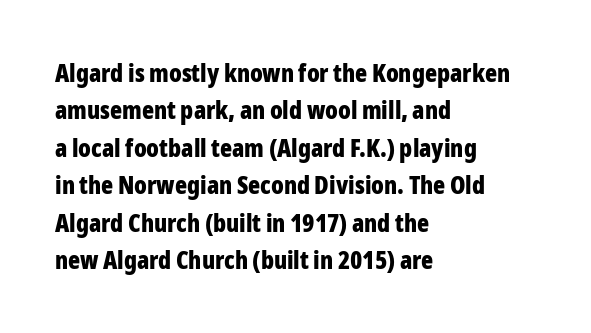
The image shows 25 px bold type, upright; set left-aligned, normal line spacing (1.5x), normal letter spacing, not underlined.
